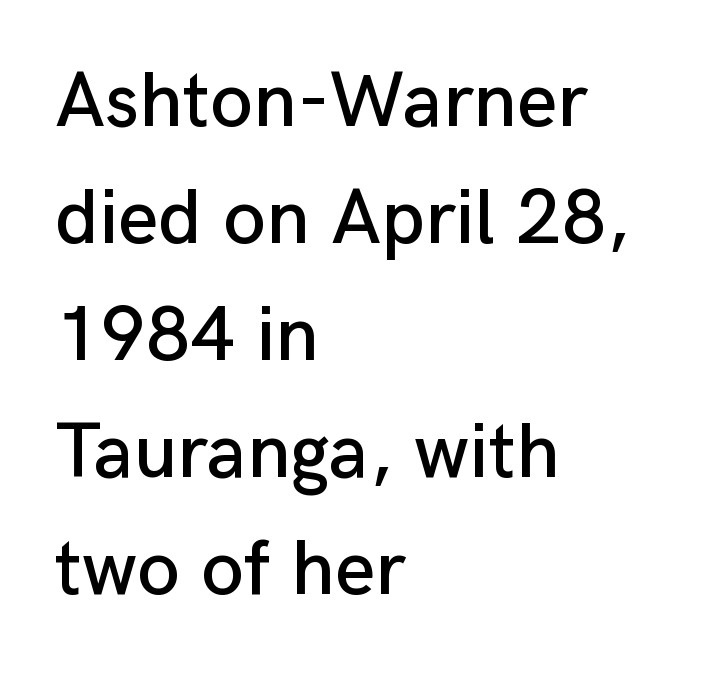
A sans-serif font was chosen for this passage. Do the characters align in a grid? No, the font is proportional. The gap between lines stays unmarked. The paragraph has a hard left edge and a soft right edge. These lines were composed using upright roman letters. Students, observe: this is what conventionally led text looks like.
